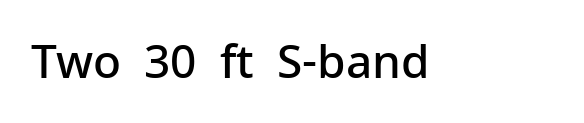
{"serif": "no", "italic": "no", "bold": "semi", "weight": "semibold", "width": "normal", "stroke_contrast": "low", "x_height": "medium", "monospaced": "no", "underline": "no", "letter_spacing": "normal", "letter_spacing_em": 0.0, "glyph_px": 46}
